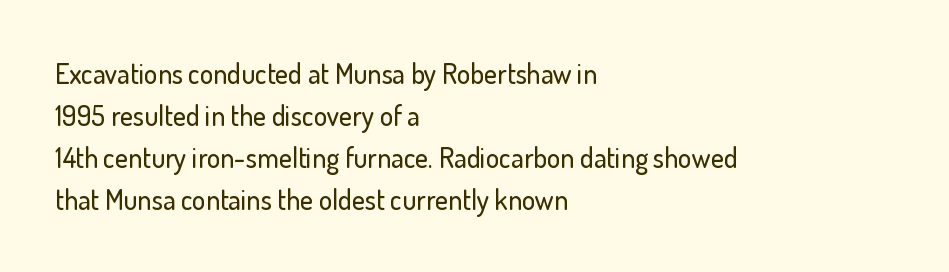
{"serif": "no", "italic": "no", "width": "normal", "stroke_contrast": "low", "x_height": "small", "monospaced": "no", "underline": "no", "align": "left", "line_spacing": "normal", "line_spacing_ratio": 1.5, "letter_spacing": "normal", "letter_spacing_em": 0.0, "glyph_px": 28}
